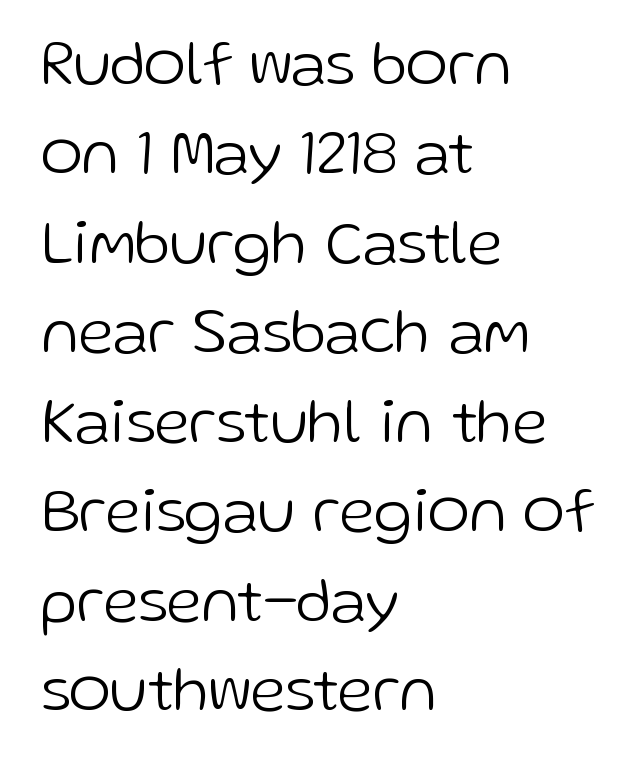
Is this a fixed-width face? No — the glyphs have proportional, varying widths. Nothing heavy about these letters — not bold at all. The font family rendered here belongs to the sans-serif group. The gap between lines stays unmarked.
